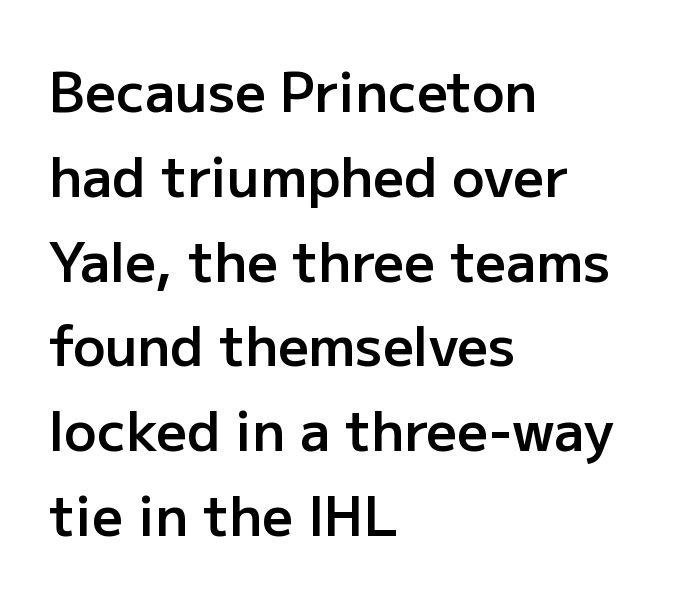
{"serif": "no", "italic": "no", "bold": "semi", "weight": "semibold", "width": "normal", "stroke_contrast": "low", "x_height": "medium", "monospaced": "no", "underline": "no", "align": "left", "line_spacing": "normal", "line_spacing_ratio": 1.57, "letter_spacing": "normal", "letter_spacing_em": 0.0, "glyph_px": 54}
